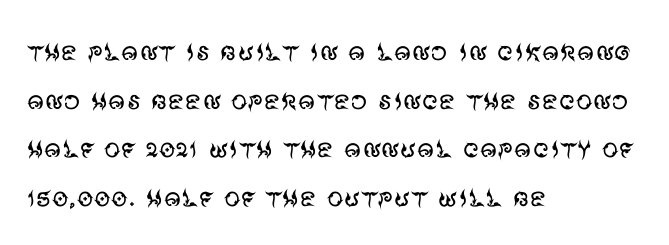
Q: Is the text bold? A: No.
Q: Is the text italic (slanted)? A: No, it is upright.
Q: Is the typeface a serif or a sans-serif typeface? A: Sans-serif.
Q: Is the text underlined? A: No.
Q: How is the paragraph aligned? A: Left-aligned.
Q: Is the spacing between letters normal or unusually wide? A: Normal.
Q: Is the spacing between lines tight, normal or loose? A: Normal.
Q: Width (condensed, normal, or wide)? A: Normal.
Q: Stroke contrast? A: Medium.
Q: x-height? A: Large.
Q: Monospaced? A: No.
